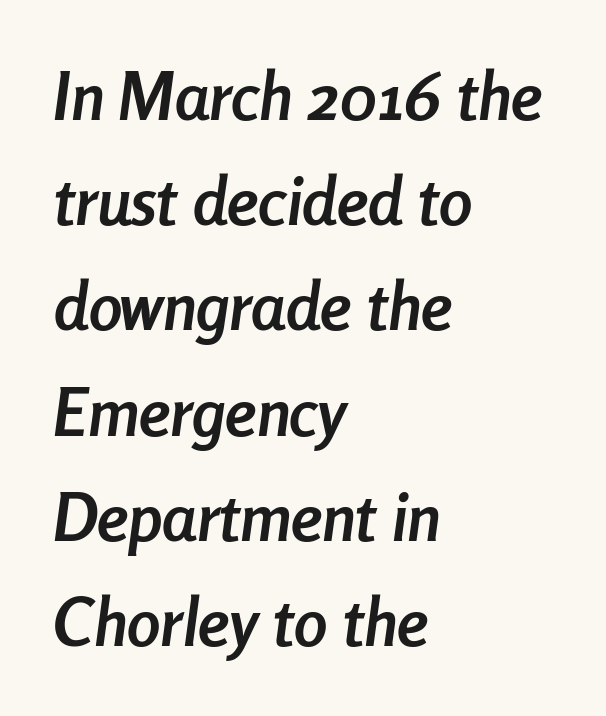
{"italic": "yes", "lean": "right", "slant_degrees": 8, "bold": "yes", "weight": "semibold", "width": "condensed", "stroke_contrast": "low", "x_height": "medium", "monospaced": "no", "underline": "no", "align": "left", "line_spacing": "normal", "line_spacing_ratio": 1.57, "letter_spacing": "normal", "letter_spacing_em": 0.0, "glyph_px": 67}
